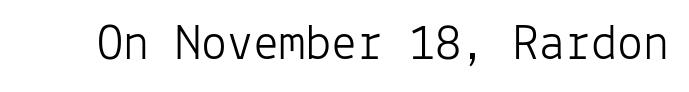
The image shows 52 px light sans-serif type, upright, monospaced; set normal letter spacing, not underlined; low stroke contrast and a medium x-height.
